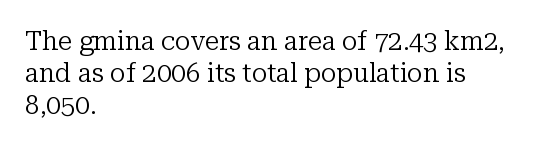
{"italic": "no", "bold": "no", "underline": "no", "align": "left", "line_spacing_ratio": 1.24, "letter_spacing": "normal", "letter_spacing_em": 0.0, "glyph_px": 26}
